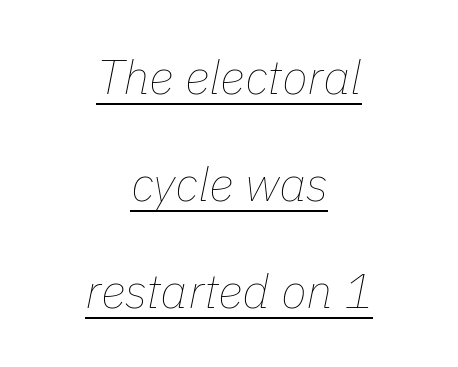
The letters look calm and open, with moderate or lighter stems. Leading is clearly above the norm, producing a sparse column. Caption: lettering with a line underneath. Each line is balanced around a shared central axis. Slanted lettering throughout. Varying glyph widths throughout — classic text-font behaviour.
